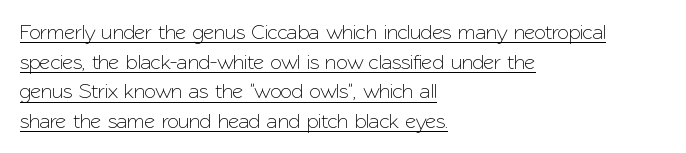
Left-aligned paragraph, ragged on the right. It's the straight-up-and-down kind of type. Does a line run under the words? Yes, clearly. Compared with typical body copy, the letter spacing here is the same.
